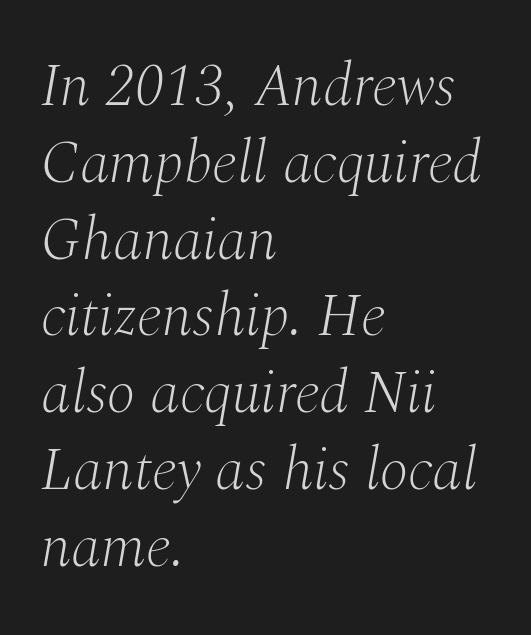
Q: Is the text bold? A: No.
Q: Is the text italic (slanted)? A: Yes, it leans right by about 10 degrees.
Q: Is the typeface a serif or a sans-serif typeface? A: Serif.
Q: Is the text underlined? A: No.
Q: How is the paragraph aligned? A: Left-aligned.
Q: Is the spacing between letters normal or unusually wide? A: Normal.
Q: Is the spacing between lines tight, normal or loose? A: Normal.
Q: Width (condensed, normal, or wide)? A: Normal.
Q: Stroke contrast? A: Medium.
Q: x-height? A: Medium.
Q: Monospaced? A: No.
